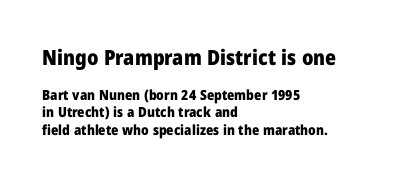
The image shows 21 px bold type, upright; set left-aligned, line spacing 1.24x, normal letter spacing, not underlined; the first (top) block is 1.5x larger.
